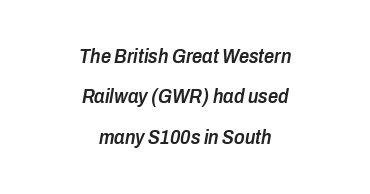
Q: Is the text bold? A: Semi-bold.
Q: Is the text italic (slanted)? A: Yes, it leans right by about 10 degrees.
Q: Is the text underlined? A: No.
Q: How is the paragraph aligned? A: Centered.
Q: Is the spacing between letters normal or unusually wide? A: Normal.
Q: Is the spacing between lines tight, normal or loose? A: Loose.
